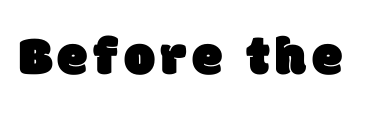
{"serif": "no", "width": "normal", "stroke_contrast": "low", "x_height": "large", "monospaced": "no", "underline": "no", "glyph_px": 55}
